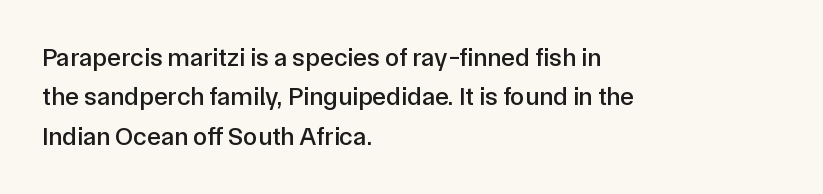
This rendering features lettering with no underline. Every row of glyphs begins at an identical x-position on the left. The leading is moderate, giving the passage an even texture. When letters stand straight like this, we call the style roman or upright.
